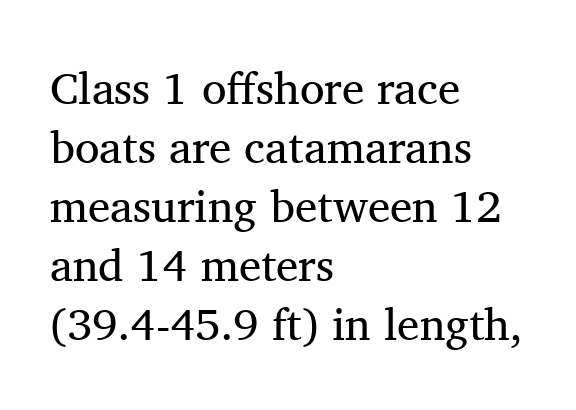
There is no visible air inserted between adjacent glyphs. The type sits square on the baseline with zero lean. Font category for this specimen: serif. A normal amount of white space separates one row of letters from the next. The area under the type is left untouched.
